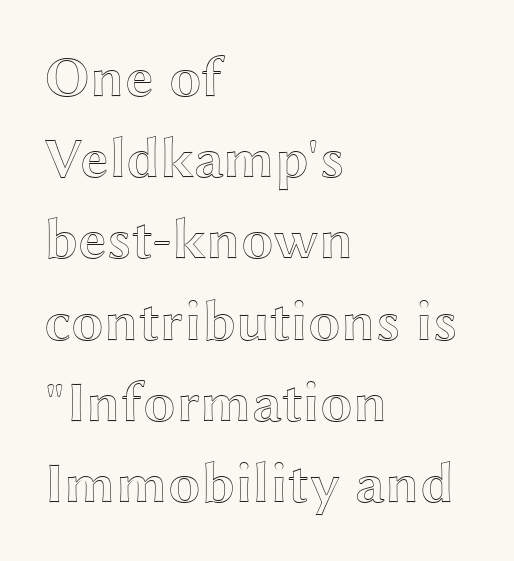
Q: Is the text italic (slanted)? A: No, it is upright.
Q: Is the text underlined? A: No.
Q: How is the paragraph aligned? A: Left-aligned.
Q: Is the spacing between letters normal or unusually wide? A: Normal.
Q: Is the spacing between lines tight, normal or loose? A: Normal.
Q: Width (condensed, normal, or wide)? A: Wide.
Q: x-height? A: Medium.
Q: Monospaced? A: No.
